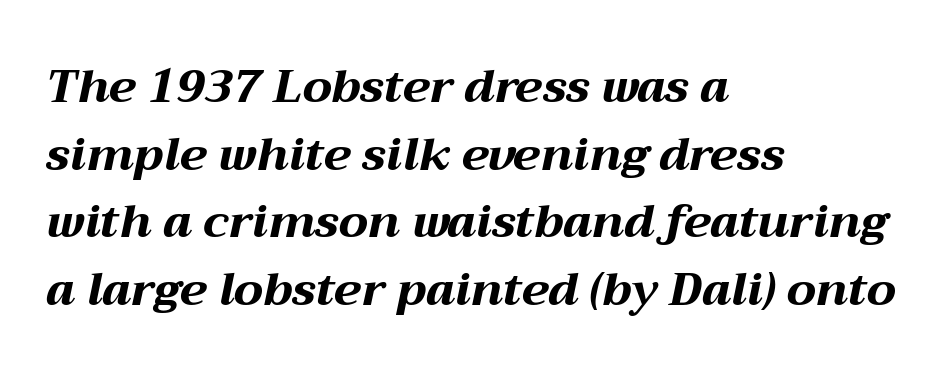
Q: Is the text bold? A: Yes.
Q: Is the text italic (slanted)? A: Yes, it leans right by about 12 degrees.
Q: Is the text underlined? A: No.
Q: How is the paragraph aligned? A: Left-aligned.
Q: Is the spacing between letters normal or unusually wide? A: Normal.
Q: Is the spacing between lines tight, normal or loose? A: Normal.
Q: Width (condensed, normal, or wide)? A: Wide.
Q: Stroke contrast? A: Medium.
Q: x-height? A: Medium.
Q: Monospaced? A: No.
